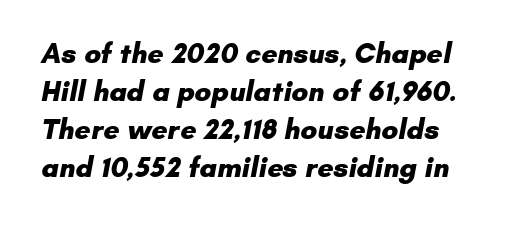
Q: Is the text bold? A: Yes.
Q: Is the typeface a serif or a sans-serif typeface? A: Sans-serif.
Q: Is the text underlined? A: No.
Q: Is the spacing between letters normal or unusually wide? A: Normal.
Q: Is the spacing between lines tight, normal or loose? A: Normal.
Q: Width (condensed, normal, or wide)? A: Normal.
Q: Stroke contrast? A: Low.
Q: x-height? A: Small.
Q: Monospaced? A: No.
